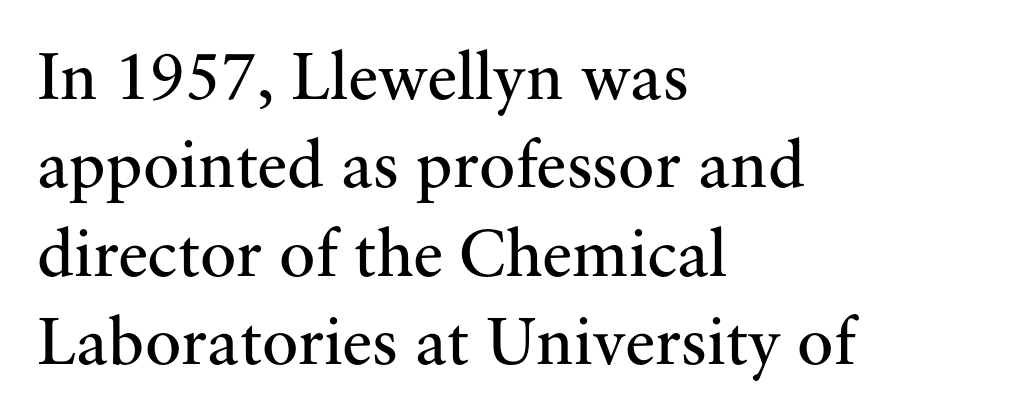
The foot of each line stays bare and open. Stroke thickness stays within the range of a standard reading face or lighter. If you drew a ruler down the left edge, every line would touch it. Observe the ordinary spacing: letters are neighbours, not strangers.
